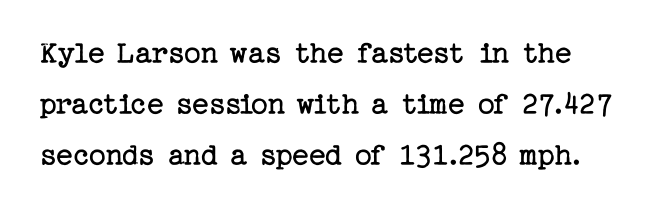
The image shows 33 px regular-weight serif type, upright; set normal line spacing (1.54x), normal letter spacing, not underlined; low stroke contrast and a medium x-height.
